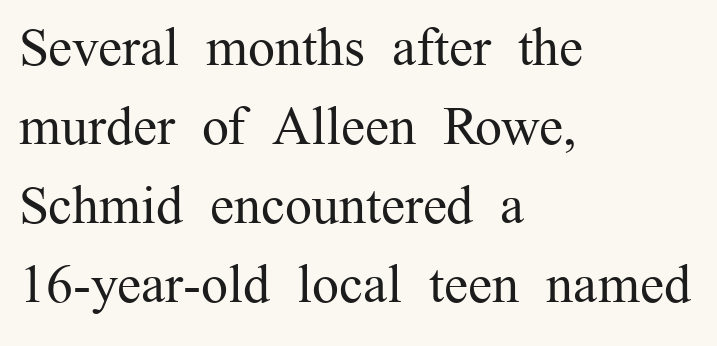
The image shows 54 px regular-weight serif type, upright; set left-aligned, normal line spacing (1.46x), normal letter spacing, not underlined; medium stroke contrast and a medium x-height.
